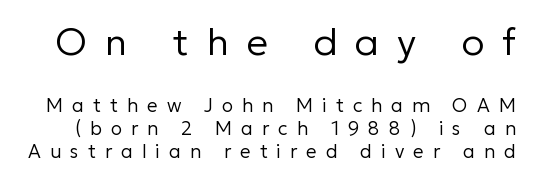
{"serif": "no", "italic": "no", "bold": "no", "weight": "regular", "width": "normal", "stroke_contrast": "low", "x_height": "medium", "monospaced": "no", "underline": "no", "line_spacing_ratio": 1.21, "letter_spacing": "wide", "letter_spacing_em": 0.47, "larger_block": "first", "size_ratio": 2.0, "glyph_px": 38}
